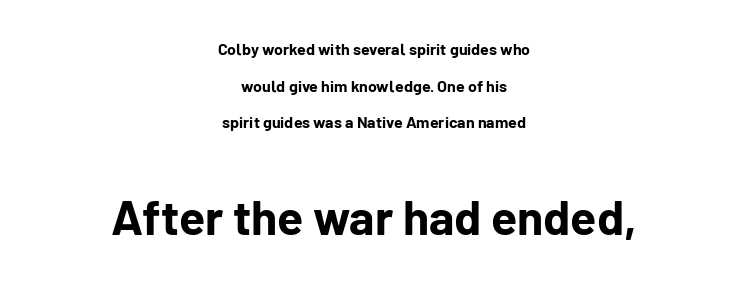
Q: Is the text bold? A: Yes.
Q: Is the text italic (slanted)? A: No, it is upright.
Q: Is the typeface a serif or a sans-serif typeface? A: Sans-serif.
Q: Is the text underlined? A: No.
Q: How is the paragraph aligned? A: Centered.
Q: Is the spacing between letters normal or unusually wide? A: Normal.
Q: Is the spacing between lines tight, normal or loose? A: Loose.
Q: Which block of text is set in a larger size, the first (top) or the second (bottom)? A: The second (bottom) one.
Q: Width (condensed, normal, or wide)? A: Normal.
Q: Stroke contrast? A: Low.
Q: x-height? A: Medium.
Q: Monospaced? A: No.
